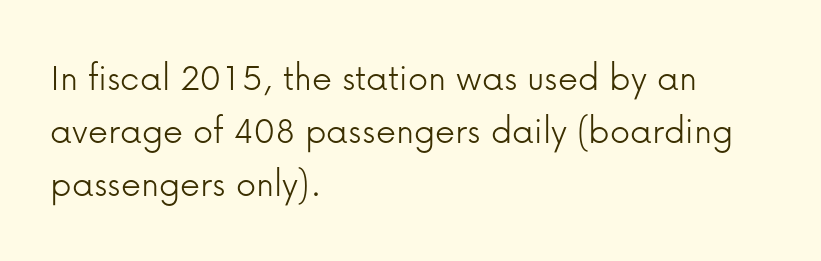
{"serif": "no", "italic": "no", "bold": "no", "weight": "light", "width": "normal", "stroke_contrast": "low", "x_height": "medium", "monospaced": "no", "underline": "no", "align": "left", "line_spacing": "normal", "line_spacing_ratio": 1.33, "letter_spacing": "normal", "letter_spacing_em": 0.0, "glyph_px": 40}
